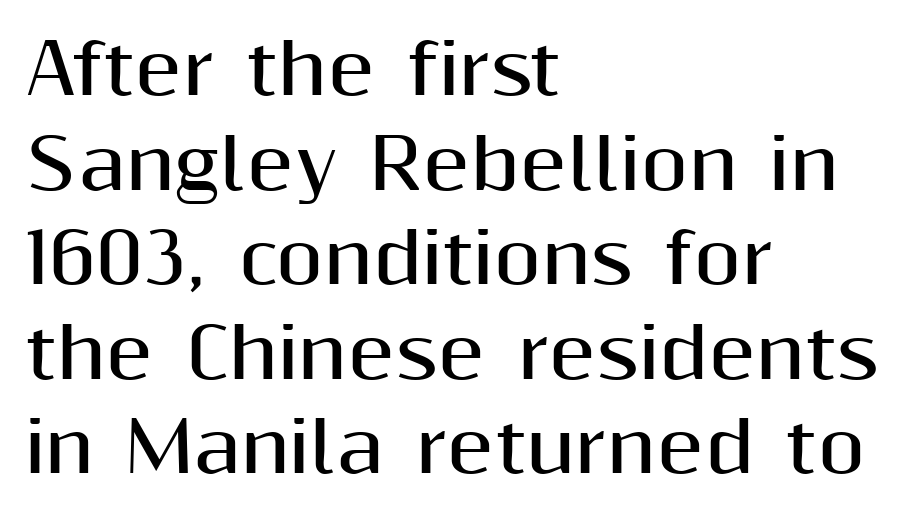
The image shows 69 px bold sans-serif type, upright; set left-aligned, normal line spacing (1.37x), normal letter spacing, not underlined; medium stroke contrast and a medium x-height.
